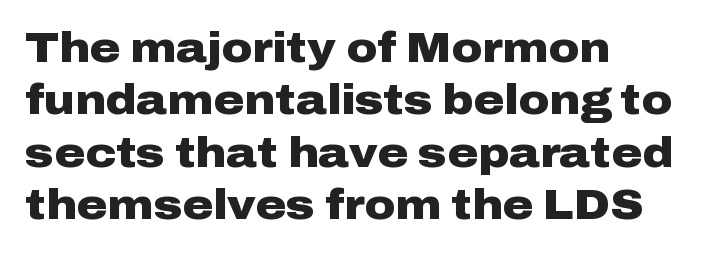
Emphasis by weight is at full strength: bold. Character widths vary here, with narrow letters taking less room than wide ones. Alignment: flush left. You can tell it's not italic because the verticals are truly vertical. Classification — sans serif.
